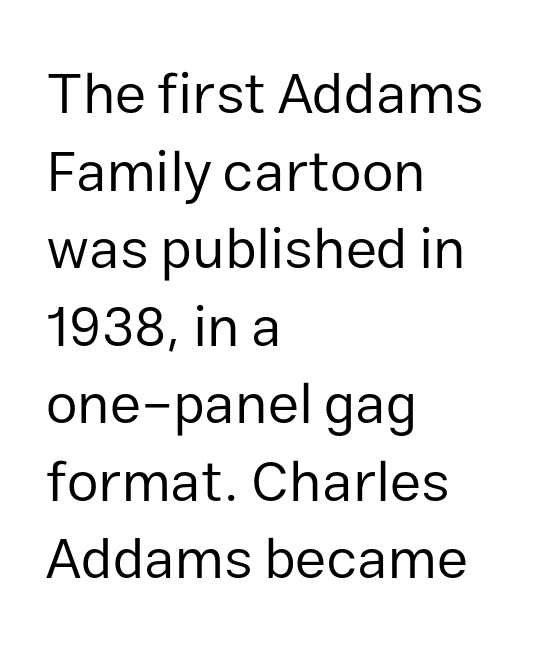
The image shows 57 px regular-weight sans-serif type, upright; set left-aligned, normal line spacing (1.36x), normal letter spacing, not underlined; low stroke contrast and a medium x-height.
